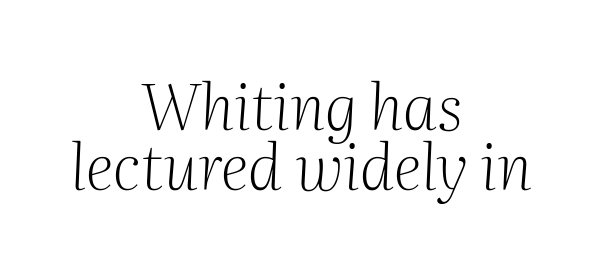
{"serif": "yes", "italic": "yes", "lean": "right", "slant_degrees": 2, "bold": "no", "weight": "light", "width": "normal", "stroke_contrast": "medium", "x_height": "medium", "monospaced": "no", "underline": "no", "align": "center", "line_spacing": "tight", "line_spacing_ratio": 0.96, "letter_spacing": "normal", "letter_spacing_em": 0.0, "glyph_px": 63}
